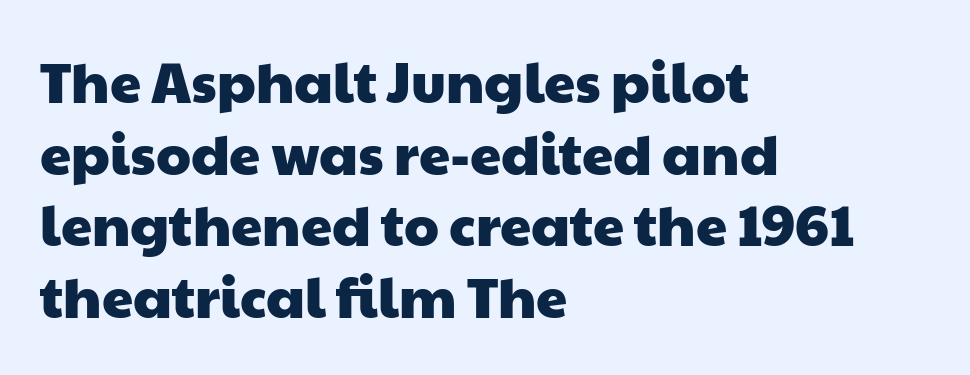
Every row of glyphs begins at an identical x-position on the left. Is this a fixed-width face? No — the glyphs have proportional, varying widths. No feet cap the strokes, marking this as sans-serif type. Observe the ordinary spacing: letters are neighbours, not strangers.
